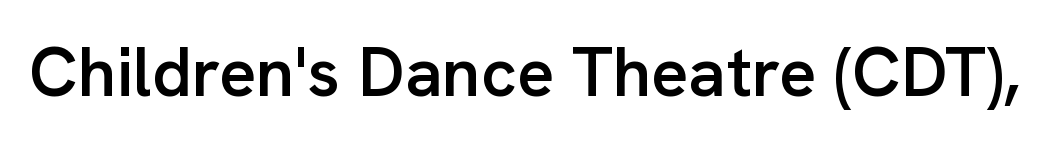
I'd describe the lettering as semibold — firm but not a full bold. Glyph-to-glyph distance matches everyday printed text. The characters display no serif detailing; their extremities are plain. Spacing verdict: proportional, widths tailored to each character. A bare baseline throughout the passage. Posture: upright roman.
